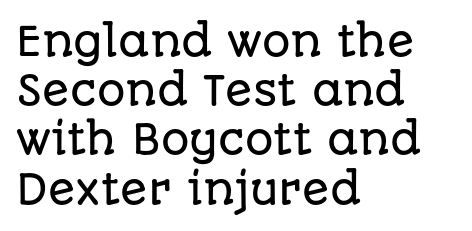
{"serif": "no", "italic": "no", "width": "normal", "stroke_contrast": "low", "x_height": "large", "monospaced": "no", "underline": "no", "align": "left", "line_spacing_ratio": 1.23, "letter_spacing": "normal", "letter_spacing_em": 0.0, "glyph_px": 40}
